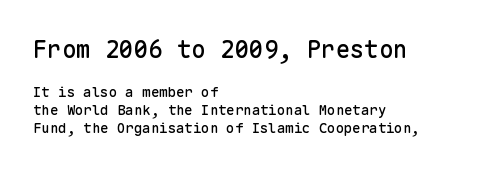
{"italic": "no", "underline": "no", "align": "left", "line_spacing": "normal", "line_spacing_ratio": 1.26, "letter_spacing": "normal", "letter_spacing_em": 0.0, "larger_block": "first", "size_ratio": 1.71, "glyph_px": 24}
